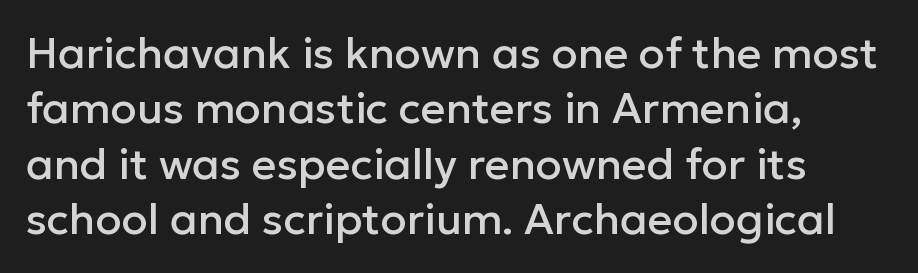
Q: Is the text italic (slanted)? A: No, it is upright.
Q: Is the typeface a serif or a sans-serif typeface? A: Sans-serif.
Q: Is the text underlined? A: No.
Q: How is the paragraph aligned? A: Left-aligned.
Q: Is the spacing between letters normal or unusually wide? A: Normal.
Q: Is the spacing between lines tight, normal or loose? A: Normal.
Q: Width (condensed, normal, or wide)? A: Normal.
Q: Stroke contrast? A: Low.
Q: x-height? A: Medium.
Q: Monospaced? A: No.
